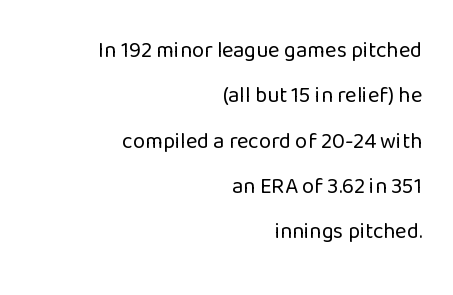
The image shows 22 px text type, upright; set right-aligned, loose line spacing (2.06x), normal letter spacing, not underlined.
